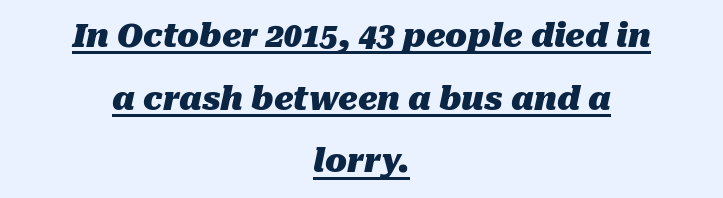
Q: Is the text bold? A: Yes.
Q: Is the text italic (slanted)? A: Yes, it leans right by about 10 degrees.
Q: Is the text underlined? A: Yes.
Q: How is the paragraph aligned? A: Centered.
Q: Is the spacing between letters normal or unusually wide? A: Normal.
Q: Is the spacing between lines tight, normal or loose? A: Loose.
Q: Width (condensed, normal, or wide)? A: Normal.
Q: Stroke contrast? A: Medium.
Q: x-height? A: Medium.
Q: Monospaced? A: No.
